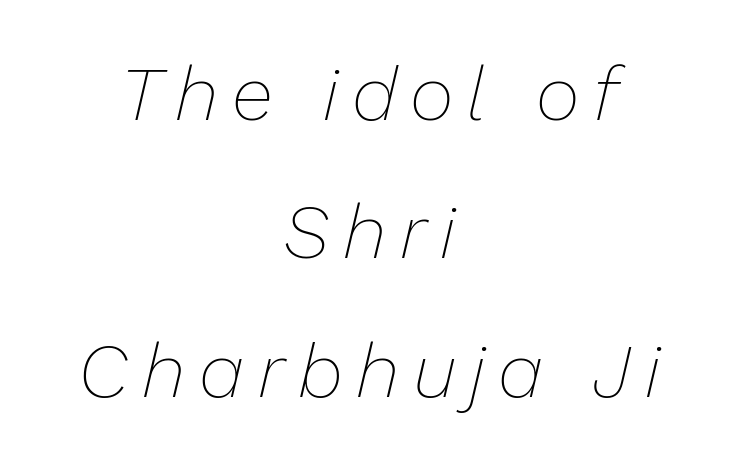
Notice how the passage keeps no hard edge, just a central spine. Descenders hang freely into open space. Here the designer chose a conventional face with non-uniform glyph widths. Letters have the restrained weight of plain body copy at most. The glyphs look as if they've been sheared to an angle.
